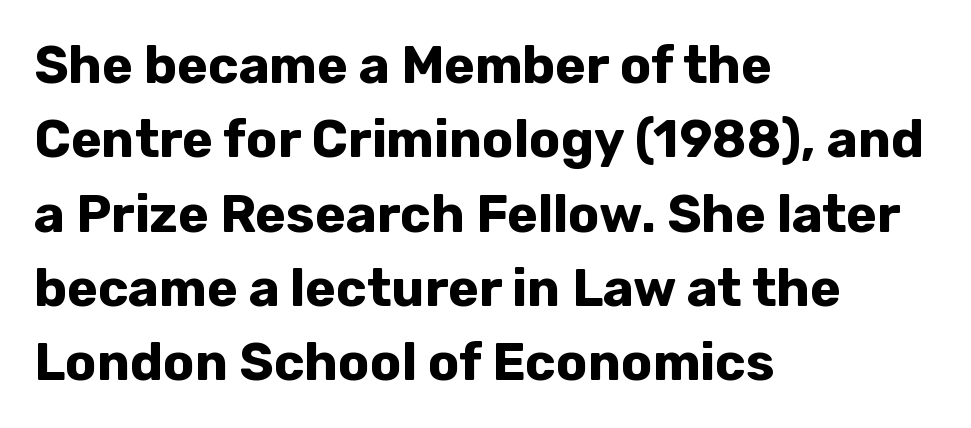
The image shows 52 px bold sans-serif type, upright; set left-aligned, normal line spacing (1.43x), normal letter spacing, not underlined; low stroke contrast and a medium x-height.
